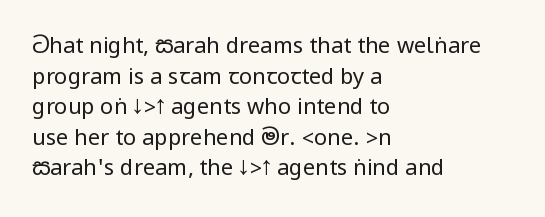
{"italic": "no", "bold": "no", "underline": "no", "align": "left", "line_spacing": "normal", "line_spacing_ratio": 1.39, "letter_spacing": "normal", "letter_spacing_em": 0.0, "glyph_px": 22}
